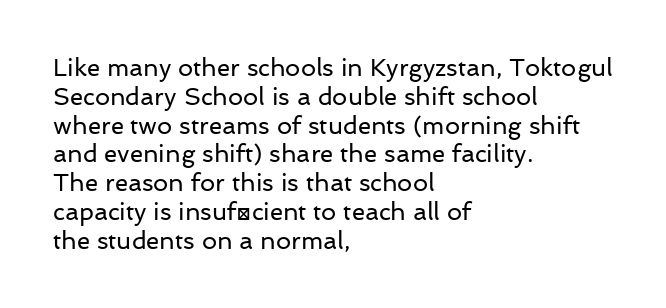
The image shows 24 px text type, upright; set left-aligned, line spacing 1.2x, normal letter spacing, not underlined.
